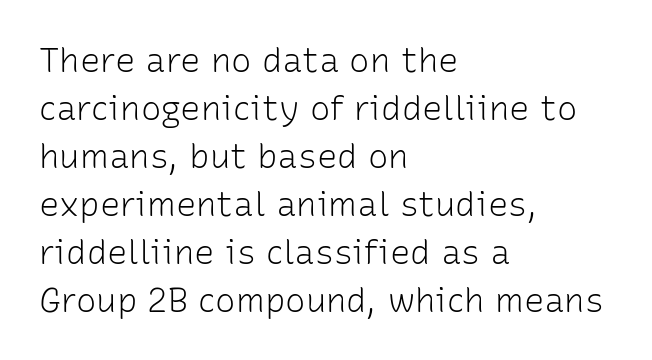
The image shows 34 px light sans-serif type, upright; set left-aligned, normal line spacing (1.41x), normal letter spacing, not underlined; low stroke contrast and a medium x-height.
